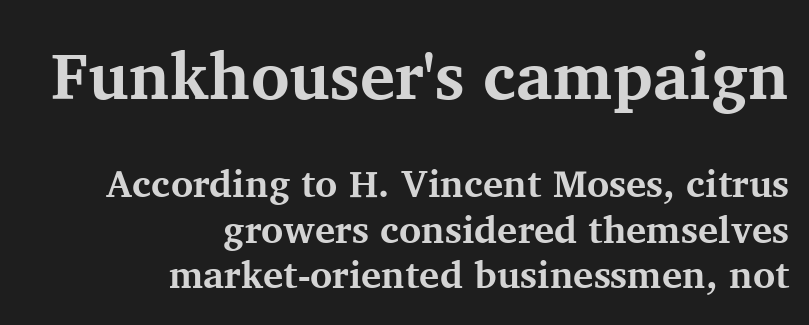
Q: Is the text bold? A: Yes.
Q: Is the text italic (slanted)? A: No, it is upright.
Q: Is the typeface a serif or a sans-serif typeface? A: Serif.
Q: Is the text underlined? A: No.
Q: How is the paragraph aligned? A: Right-aligned.
Q: Is the spacing between letters normal or unusually wide? A: Normal.
Q: Which block of text is set in a larger size, the first (top) or the second (bottom)? A: The first (top) one.
Q: Width (condensed, normal, or wide)? A: Normal.
Q: Stroke contrast? A: Medium.
Q: x-height? A: Medium.
Q: Monospaced? A: No.
